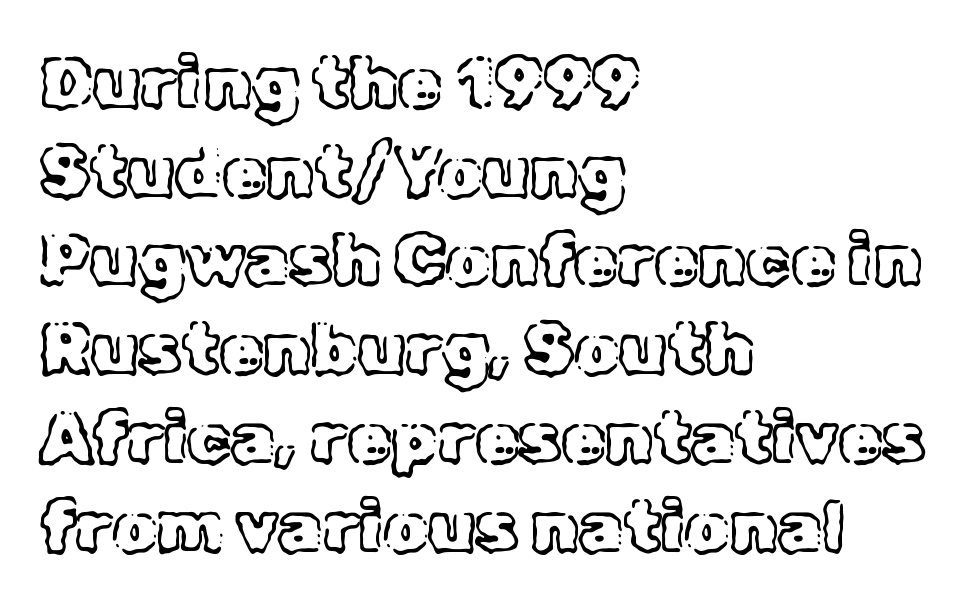
The image shows 71 px text type, upright; set left-aligned, normal line spacing (1.25x), normal letter spacing, not underlined; a medium x-height.
